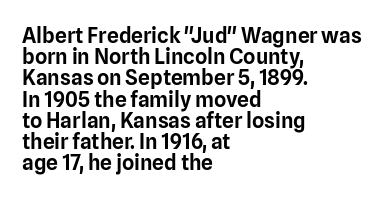
{"italic": "no", "underline": "no", "align": "left", "line_spacing": "tight", "line_spacing_ratio": 1.01, "letter_spacing": "normal", "letter_spacing_em": 0.0, "glyph_px": 21}
